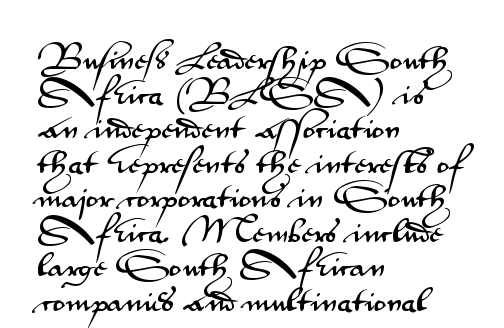
{"underline": "no", "align": "left", "line_spacing": "normal", "line_spacing_ratio": 1.33, "letter_spacing": "normal", "letter_spacing_em": 0.0, "glyph_px": 26}
